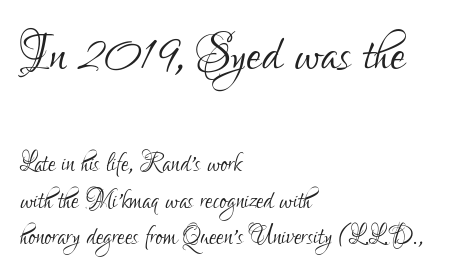
The image shows 66 px light, condensed sans-serif type; set left-aligned, tight line spacing (1.11x), normal letter spacing, not underlined; the first (top) block is 2.0x larger; low stroke contrast and a small x-height.
